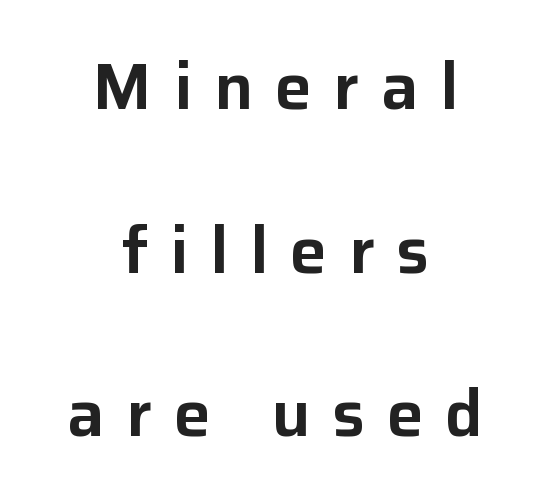
Q: Is the text italic (slanted)? A: No, it is upright.
Q: Is the typeface a serif or a sans-serif typeface? A: Sans-serif.
Q: Is the text underlined? A: No.
Q: How is the paragraph aligned? A: Centered.
Q: Is the spacing between letters normal or unusually wide? A: Unusually wide.
Q: Is the spacing between lines tight, normal or loose? A: Loose.
Q: Width (condensed, normal, or wide)? A: Normal.
Q: Stroke contrast? A: Low.
Q: x-height? A: Medium.
Q: Monospaced? A: No.
